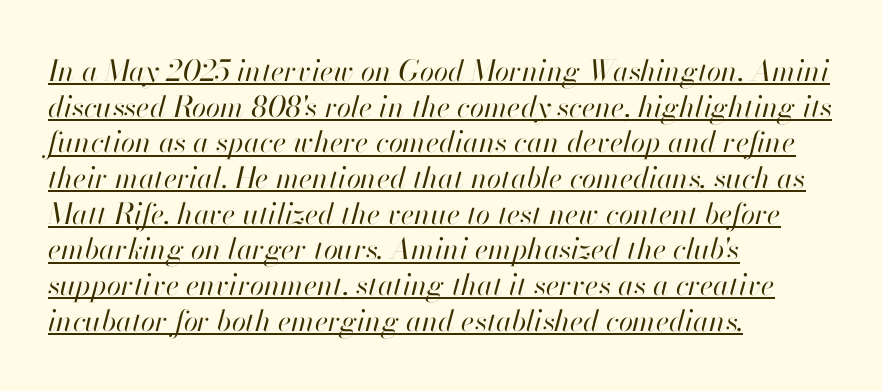
The image shows 29 px regular-weight type, italic (leaning right); set left-aligned, line spacing 1.23x, normal letter spacing, underlined; high stroke contrast and a small x-height.
